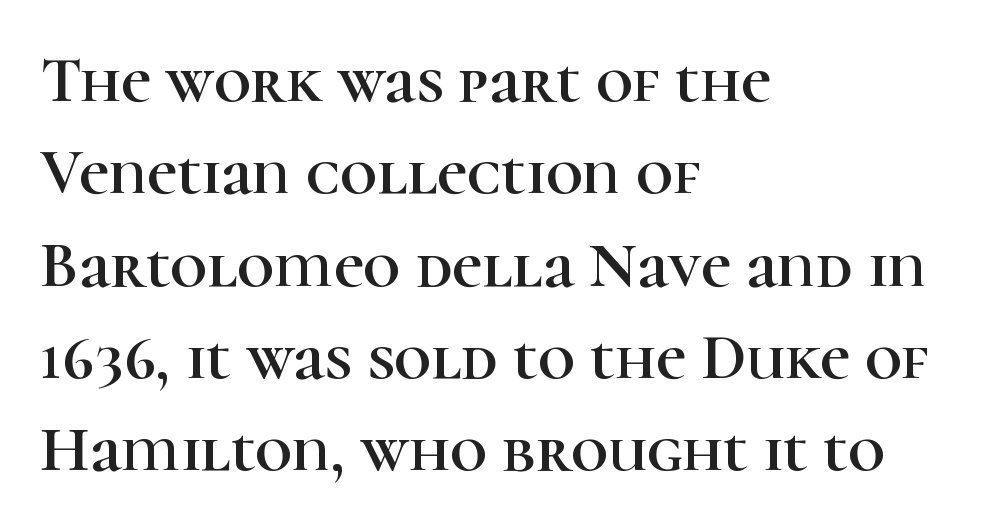
The image shows 65 px serif type, upright; set left-aligned, normal line spacing (1.42x), normal letter spacing, not underlined; high stroke contrast and a medium x-height.
